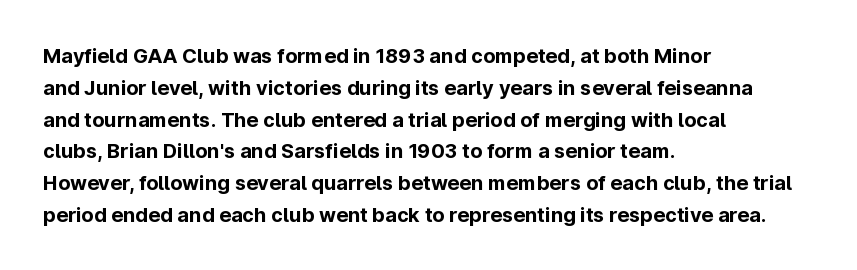
Q: Is the text bold? A: Yes.
Q: Is the text italic (slanted)? A: No, it is upright.
Q: Is the text underlined? A: No.
Q: How is the paragraph aligned? A: Left-aligned.
Q: Is the spacing between letters normal or unusually wide? A: Normal.
Q: Is the spacing between lines tight, normal or loose? A: Normal.
